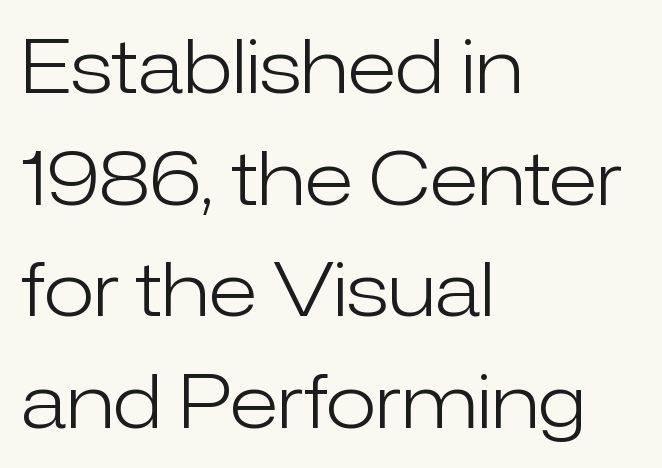
{"serif": "no", "italic": "no", "bold": "no", "weight": "light", "width": "normal", "stroke_contrast": "low", "x_height": "medium", "monospaced": "no", "underline": "no", "align": "left", "line_spacing": "normal", "line_spacing_ratio": 1.51, "letter_spacing": "normal", "letter_spacing_em": 0.0, "glyph_px": 74}
